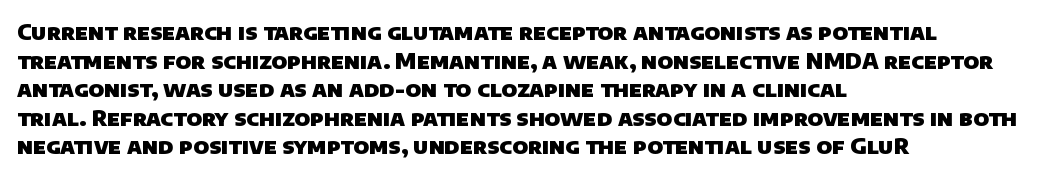
Rule under the text: the space is simply empty. Compared with typical paragraphs, the rows here are spaced about the same. Typographic density is high because the face is bold. This sample is left-justified, so line endings fall wherever the words run out.
